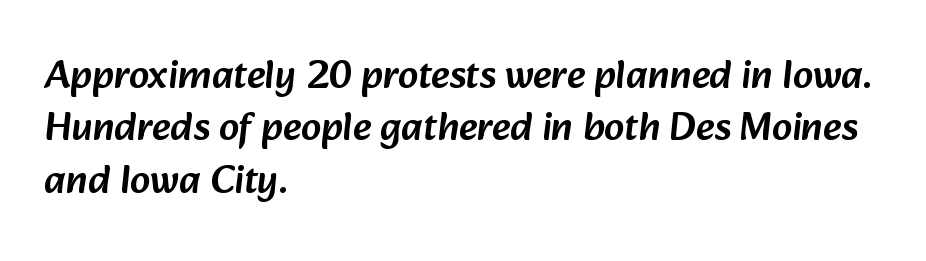
Q: Is the typeface a serif or a sans-serif typeface? A: Sans-serif.
Q: Is the text underlined? A: No.
Q: How is the paragraph aligned? A: Left-aligned.
Q: Is the spacing between letters normal or unusually wide? A: Normal.
Q: Is the spacing between lines tight, normal or loose? A: Normal.
Q: Width (condensed, normal, or wide)? A: Normal.
Q: Stroke contrast? A: Low.
Q: x-height? A: Medium.
Q: Monospaced? A: No.
